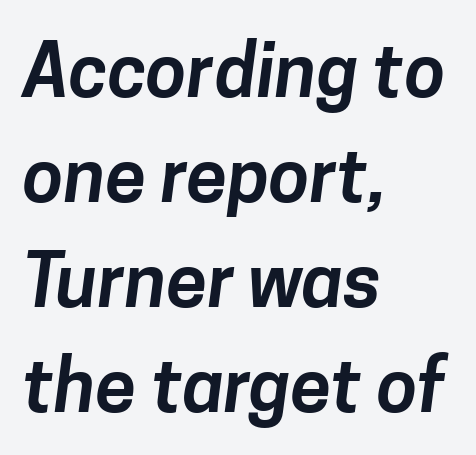
The image shows 74 px sans-serif type; set left-aligned, normal line spacing (1.42x), normal letter spacing, not underlined; low stroke contrast and a medium x-height.
